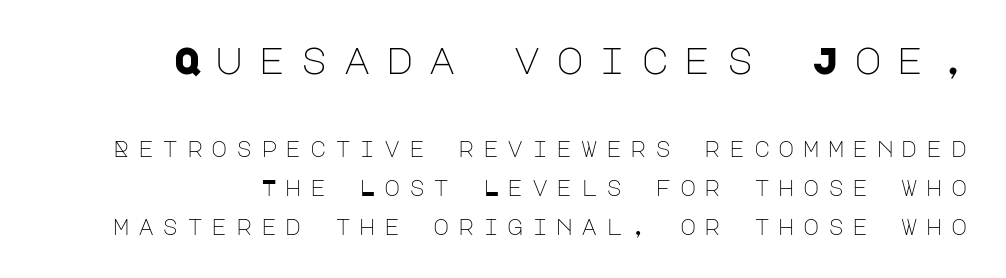
Q: Is the text bold? A: No.
Q: Is the text italic (slanted)? A: No, it is upright.
Q: Is the typeface a serif or a sans-serif typeface? A: Sans-serif.
Q: Is the text underlined? A: No.
Q: Is the spacing between letters normal or unusually wide? A: Unusually wide.
Q: Which block of text is set in a larger size, the first (top) or the second (bottom)? A: The first (top) one.
Q: Width (condensed, normal, or wide)? A: Normal.
Q: Stroke contrast? A: Low.
Q: x-height? A: Large.
